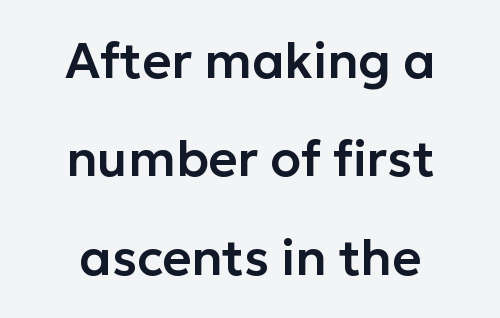
Q: Is the text italic (slanted)? A: No, it is upright.
Q: Is the typeface a serif or a sans-serif typeface? A: Sans-serif.
Q: Is the text underlined? A: No.
Q: How is the paragraph aligned? A: Centered.
Q: Is the spacing between letters normal or unusually wide? A: Normal.
Q: Is the spacing between lines tight, normal or loose? A: Loose.
Q: Width (condensed, normal, or wide)? A: Normal.
Q: Stroke contrast? A: Low.
Q: x-height? A: Medium.
Q: Monospaced? A: No.
